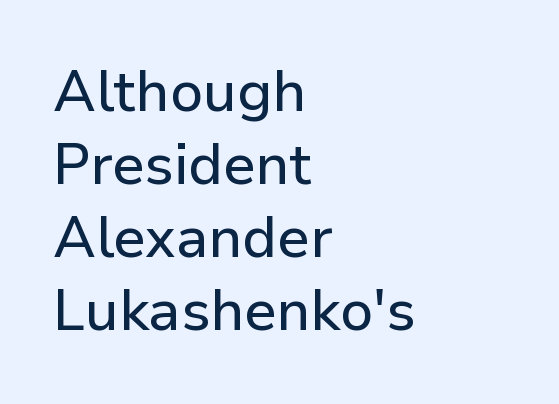
Spacing verdict: proportional, widths tailored to each character. Words appear dense and cohesive because spacing is normal. Nothing sits at the stroke ends, so this counts as sans-serif. The lines are quadded left. Just letters on the line, the space beneath them empty. How would I describe the line gaps? Plain and ordinary.
